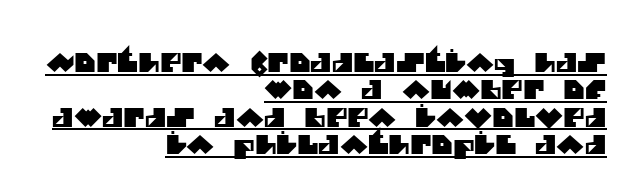
The image shows 26 px text type; set right-aligned, tight line spacing (1.05x), normal letter spacing, underlined.
